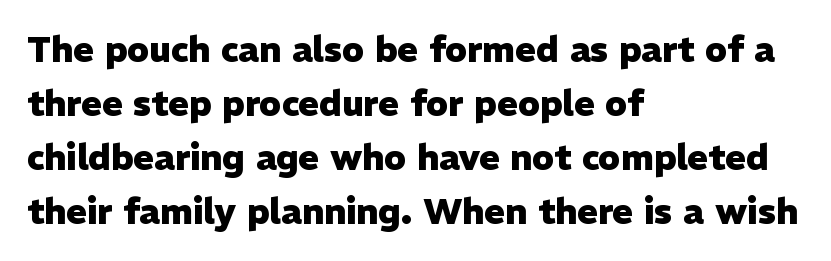
The image shows 35 px heavy sans-serif type, upright; set left-aligned, normal line spacing (1.54x), normal letter spacing, not underlined; low stroke contrast and a medium x-height.
